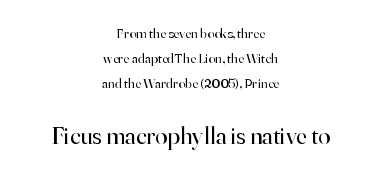
Q: Is the text bold? A: No.
Q: Is the text italic (slanted)? A: No, it is upright.
Q: Is the text underlined? A: No.
Q: How is the paragraph aligned? A: Centered.
Q: Is the spacing between letters normal or unusually wide? A: Normal.
Q: Which block of text is set in a larger size, the first (top) or the second (bottom)? A: The second (bottom) one.
